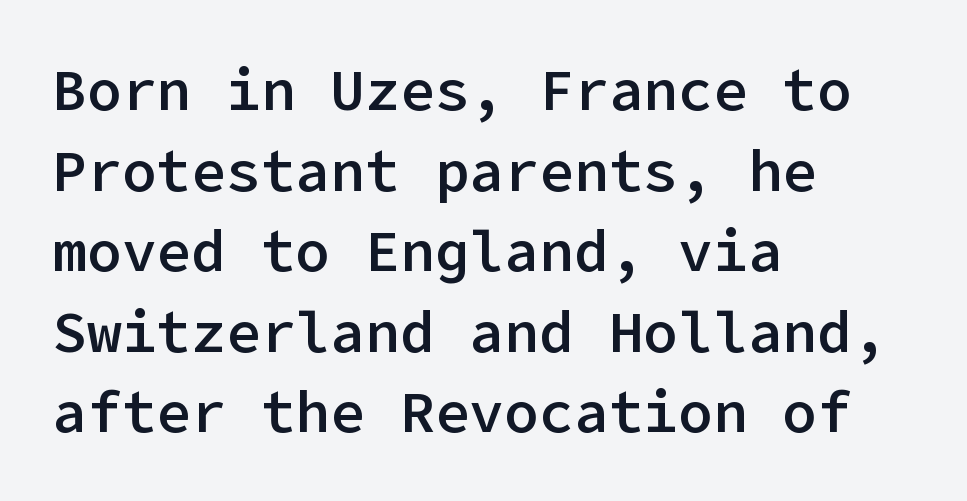
Q: Is the text bold? A: Semi-bold.
Q: Is the text italic (slanted)? A: No, it is upright.
Q: Is the typeface a serif or a sans-serif typeface? A: Sans-serif.
Q: Is the text underlined? A: No.
Q: How is the paragraph aligned? A: Left-aligned.
Q: Is the spacing between letters normal or unusually wide? A: Normal.
Q: Is the spacing between lines tight, normal or loose? A: Normal.
Q: Width (condensed, normal, or wide)? A: Normal.
Q: Stroke contrast? A: Low.
Q: x-height? A: Medium.
